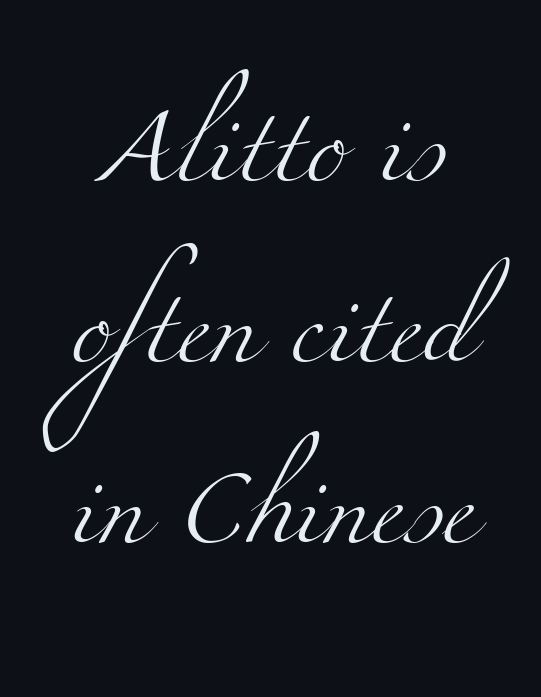
The image shows 76 px light, wide type; set loose line spacing (2.38x), normal letter spacing, not underlined; medium stroke contrast and a small x-height.
